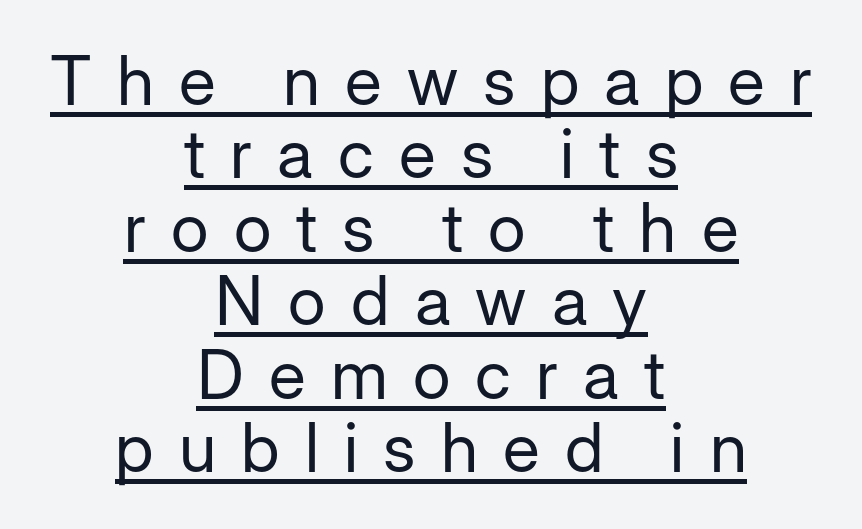
{"serif": "no", "italic": "no", "bold": "no", "weight": "regular", "width": "normal", "stroke_contrast": "low", "x_height": "medium", "monospaced": "no", "underline": "yes", "align": "center", "line_spacing": "tight", "line_spacing_ratio": 1.08, "letter_spacing": "wide", "letter_spacing_em": 0.37, "glyph_px": 68}
